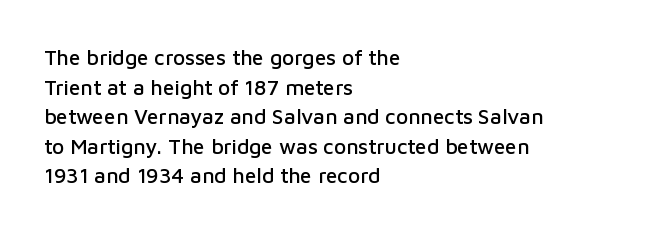
The image shows 21 px text type, upright; set left-aligned, normal line spacing (1.41x), normal letter spacing, not underlined.
